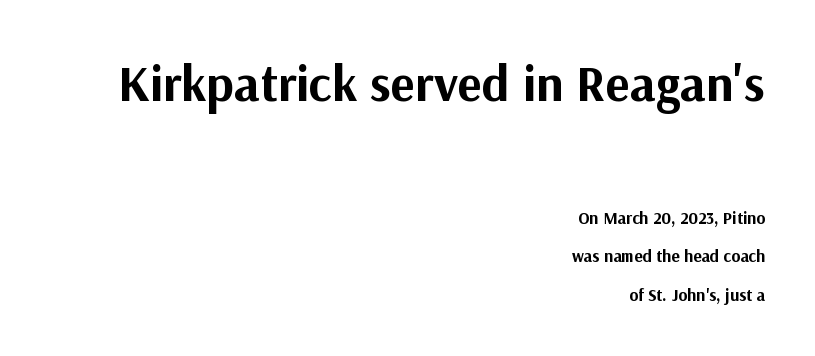
The lines are quadded right. These lines were composed using upright roman letters. Typographically, this falls in the sans-serif category. Which of the two is more prominent by size? The first, at the top.
